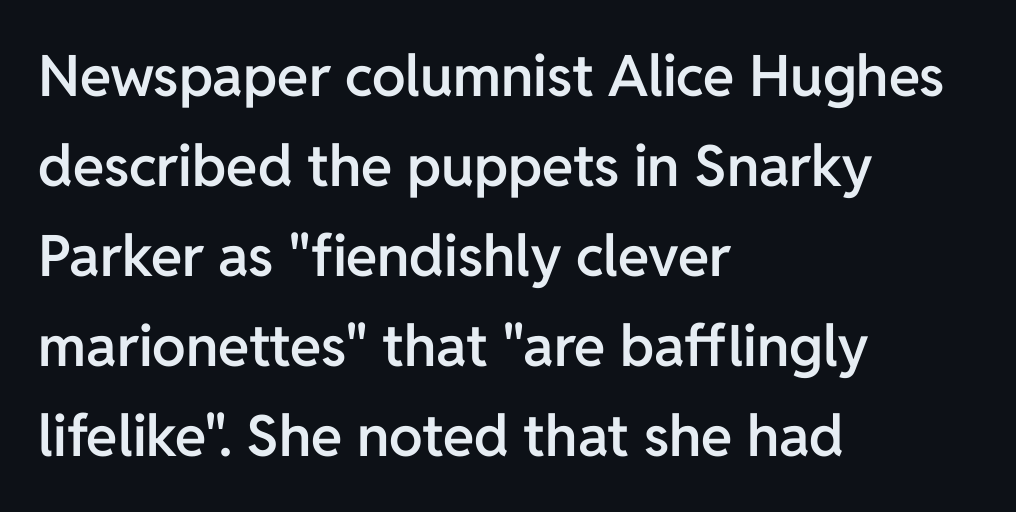
Any mark beneath the type? The region is blank. If you drew a line through each stem, it would be perfectly vertical. Visually the block forms a straight wall on the left and a jagged coastline on the right. What kind of face is this? One without serifs — a sans. Proportional: the letters do not fall into vertical columns.
